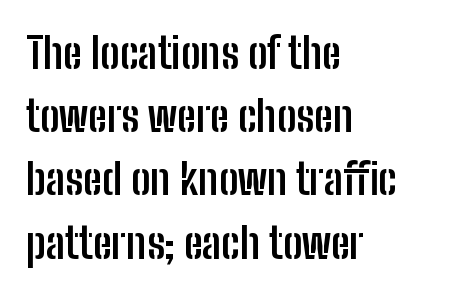
{"serif": "no", "italic": "no", "bold": "yes", "weight": "semibold", "width": "condensed", "stroke_contrast": "low", "x_height": "medium", "monospaced": "no", "underline": "no", "align": "left", "line_spacing": "normal", "line_spacing_ratio": 1.47, "letter_spacing": "normal", "letter_spacing_em": 0.0, "glyph_px": 43}
